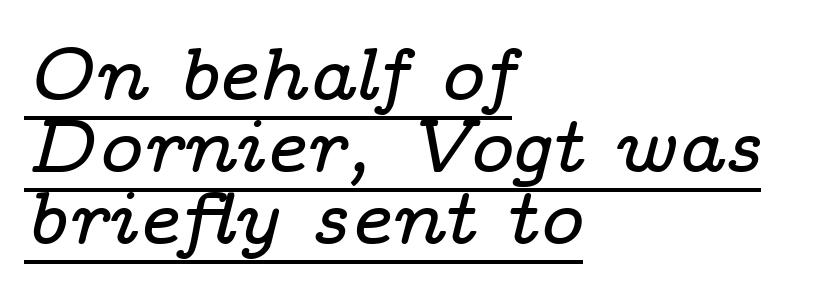
You could call the tracking neutral — neither tight nor loose. There's an unmistakable incline to the writing here. The rendering uses a small line-height, squeezing the rows. These lines are composed in type with serifs.
